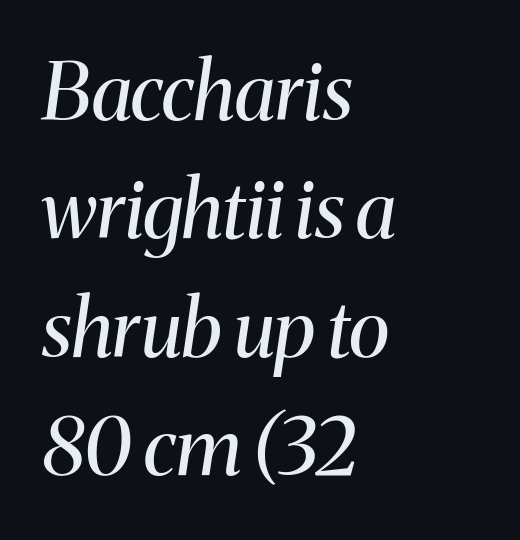
{"serif": "yes", "italic": "yes", "lean": "right", "slant_degrees": 8, "bold": "no", "weight": "regular", "width": "normal", "stroke_contrast": "medium", "x_height": "medium", "monospaced": "no", "underline": "no", "align": "left", "line_spacing": "normal", "line_spacing_ratio": 1.5, "letter_spacing": "normal", "letter_spacing_em": 0.0, "glyph_px": 79}
